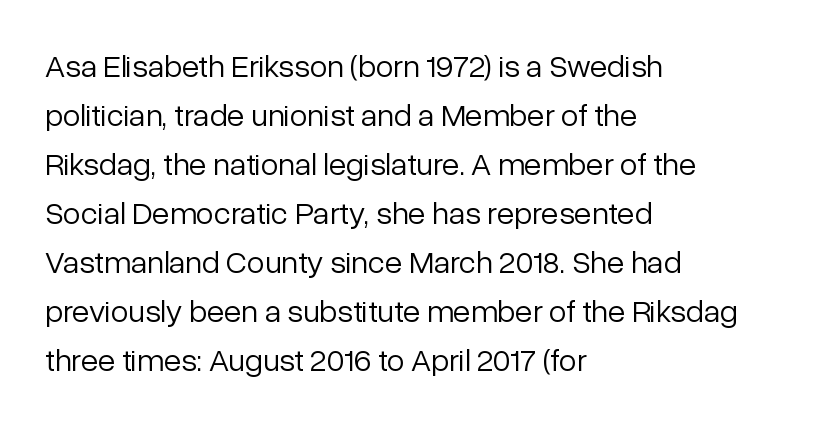
{"serif": "no", "italic": "no", "bold": "no", "weight": "light", "width": "normal", "stroke_contrast": "low", "x_height": "medium", "monospaced": "no", "underline": "no", "align": "left", "line_spacing": "normal", "line_spacing_ratio": 1.53, "letter_spacing": "normal", "letter_spacing_em": 0.0, "glyph_px": 32}
